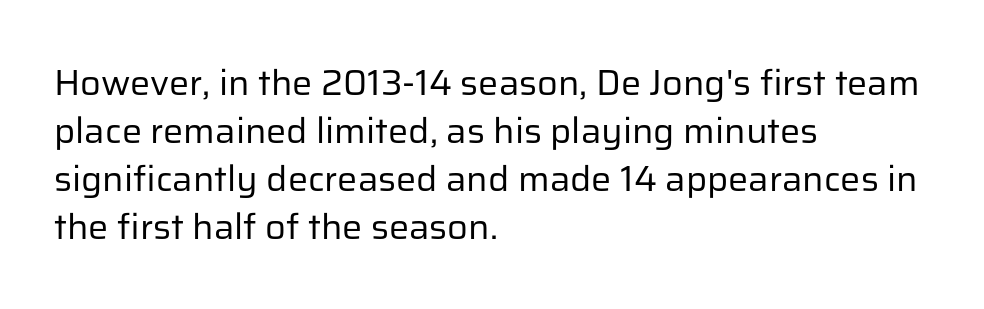
Q: Is the text bold? A: No.
Q: Is the text italic (slanted)? A: No, it is upright.
Q: Is the typeface a serif or a sans-serif typeface? A: Sans-serif.
Q: Is the text underlined? A: No.
Q: How is the paragraph aligned? A: Left-aligned.
Q: Is the spacing between letters normal or unusually wide? A: Normal.
Q: Is the spacing between lines tight, normal or loose? A: Normal.
Q: Width (condensed, normal, or wide)? A: Normal.
Q: Stroke contrast? A: Low.
Q: x-height? A: Medium.
Q: Monospaced? A: No.
